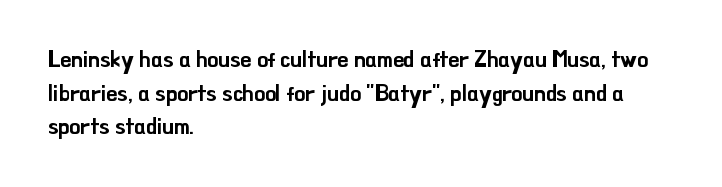
Q: Is the text italic (slanted)? A: No, it is upright.
Q: Is the text underlined? A: No.
Q: How is the paragraph aligned? A: Left-aligned.
Q: Is the spacing between letters normal or unusually wide? A: Normal.
Q: Is the spacing between lines tight, normal or loose? A: Normal.
